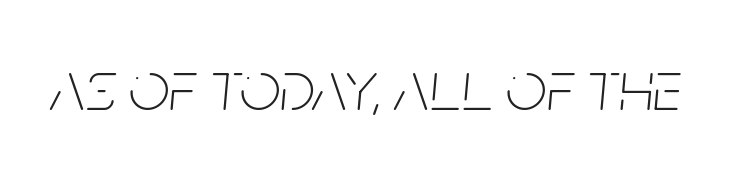
The image shows 72 px thin, condensed type, italic (leaning right); set normal letter spacing, not underlined; low stroke contrast and a large x-height.
